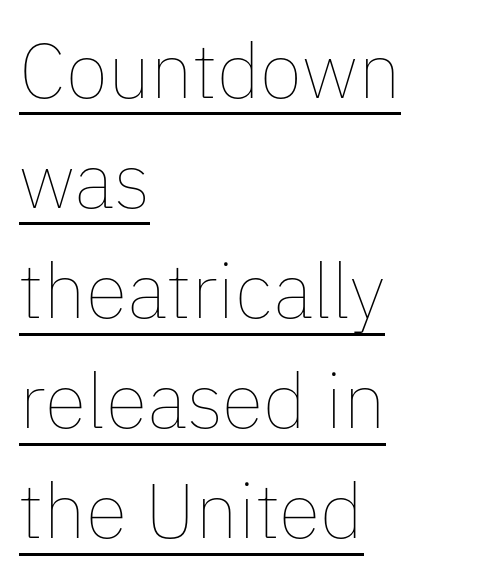
Q: Is the text bold? A: No.
Q: Is the text italic (slanted)? A: No, it is upright.
Q: Is the text underlined? A: Yes.
Q: How is the paragraph aligned? A: Left-aligned.
Q: Is the spacing between letters normal or unusually wide? A: Normal.
Q: Is the spacing between lines tight, normal or loose? A: Normal.
Q: Width (condensed, normal, or wide)? A: Normal.
Q: Stroke contrast? A: Low.
Q: x-height? A: Medium.
Q: Monospaced? A: No.
